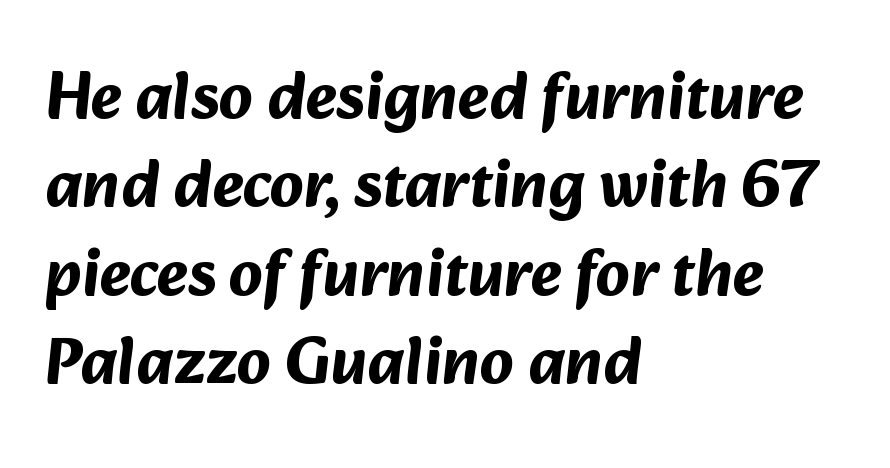
Q: Is the text bold? A: Yes.
Q: Is the typeface a serif or a sans-serif typeface? A: Sans-serif.
Q: Is the text underlined? A: No.
Q: How is the paragraph aligned? A: Left-aligned.
Q: Is the spacing between letters normal or unusually wide? A: Normal.
Q: Is the spacing between lines tight, normal or loose? A: Normal.
Q: Width (condensed, normal, or wide)? A: Normal.
Q: Stroke contrast? A: Medium.
Q: x-height? A: Medium.
Q: Monospaced? A: No.
